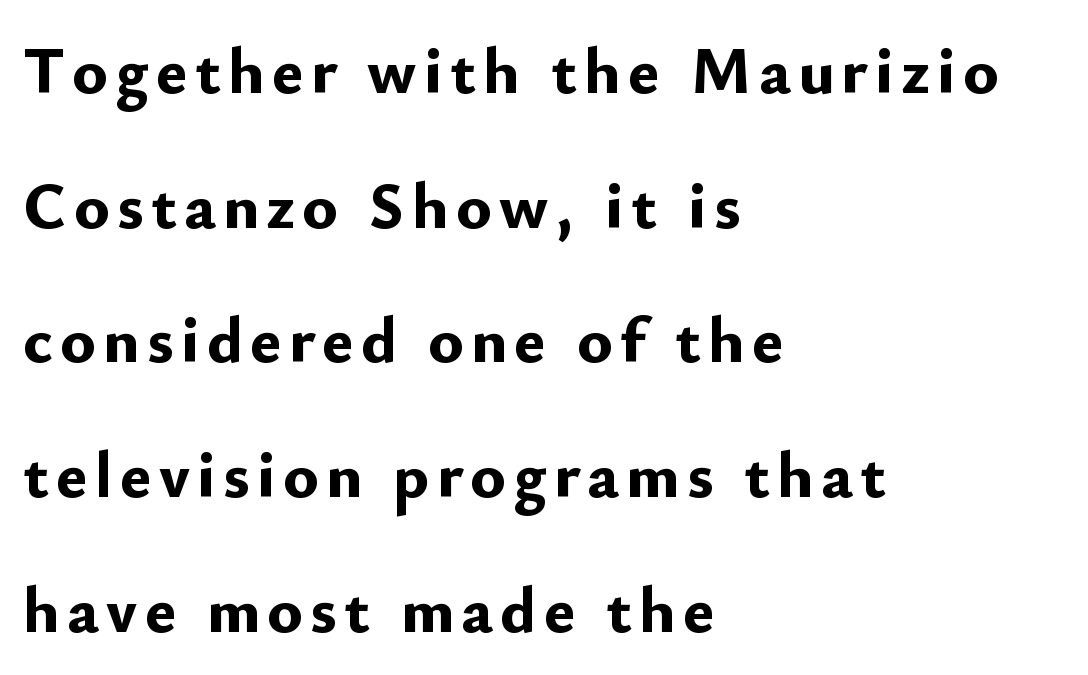
{"serif": "no", "italic": "no", "bold": "yes", "weight": "bold", "width": "normal", "stroke_contrast": "low", "x_height": "small", "monospaced": "no", "underline": "no", "align": "left", "line_spacing": "loose", "line_spacing_ratio": 2.04, "glyph_px": 66}
